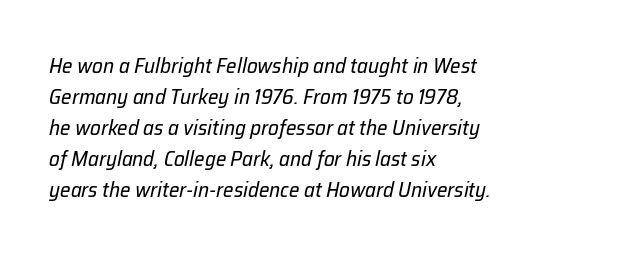
{"italic": "yes", "lean": "right", "slant_degrees": 12, "bold": "no", "underline": "no", "align": "left", "line_spacing": "normal", "line_spacing_ratio": 1.48, "letter_spacing": "normal", "letter_spacing_em": 0.0, "glyph_px": 21}
